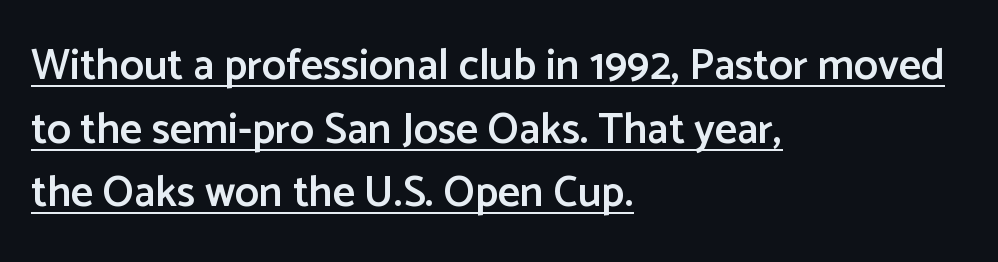
The image shows 43 px semibold sans-serif type, upright; set left-aligned, normal line spacing (1.48x), normal letter spacing, underlined; low stroke contrast and a medium x-height.
